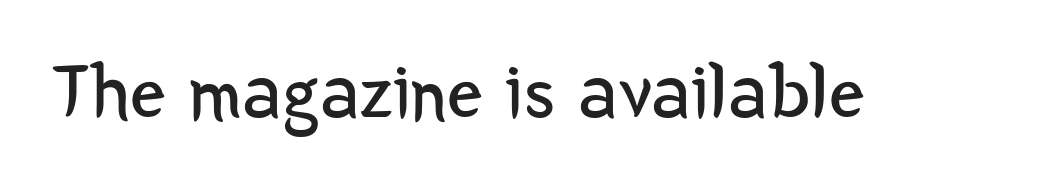
Q: Is the text bold? A: No.
Q: Is the text italic (slanted)? A: No, it is upright.
Q: Is the typeface a serif or a sans-serif typeface? A: Sans-serif.
Q: Is the text underlined? A: No.
Q: Is the spacing between letters normal or unusually wide? A: Normal.
Q: Width (condensed, normal, or wide)? A: Condensed.
Q: Stroke contrast? A: Low.
Q: x-height? A: Medium.
Q: Monospaced? A: No.
